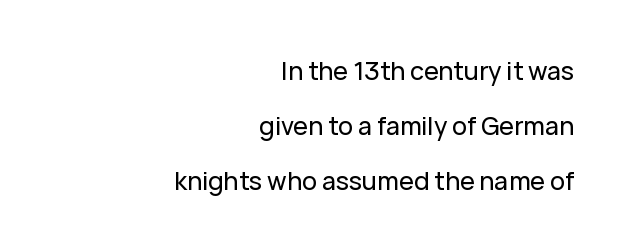
The image shows 25 px text type, upright; set right-aligned, loose line spacing (2.2x), normal letter spacing, not underlined.
